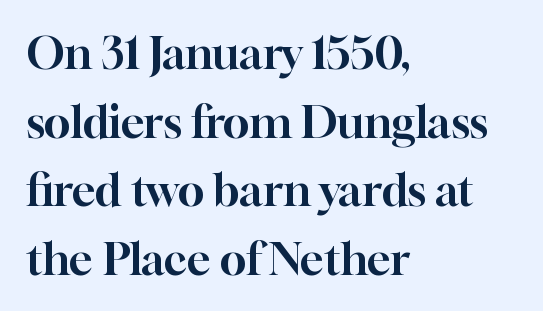
{"serif": "yes", "italic": "no", "width": "normal", "stroke_contrast": "high", "x_height": "medium", "monospaced": "no", "underline": "no", "align": "left", "line_spacing": "normal", "line_spacing_ratio": 1.56, "letter_spacing": "normal", "letter_spacing_em": 0.0, "glyph_px": 44}
